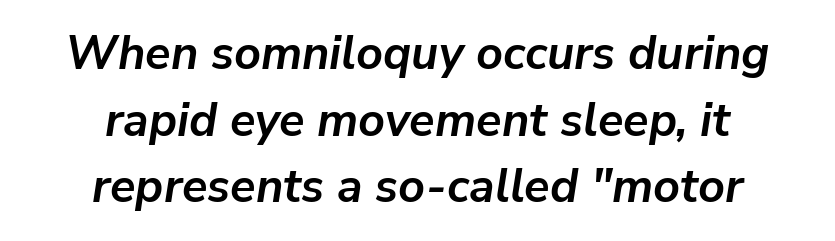
{"italic": "yes", "lean": "right", "slant_degrees": 9, "bold": "yes", "weight": "semibold", "width": "normal", "stroke_contrast": "low", "x_height": "medium", "monospaced": "no", "underline": "no", "align": "center", "line_spacing": "normal", "line_spacing_ratio": 1.42, "letter_spacing": "normal", "letter_spacing_em": 0.0, "glyph_px": 47}
